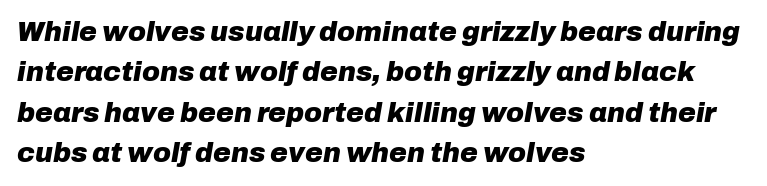
In terms of leading, this rendering sits right in the middle. Its strokes are broad and dark, the hallmark of bold type. Horizontally, the lines are justified to the leading edge only. This sample uses an oblique cut, with every glyph tilted off the vertical. What stands out about the letter spacing? Nothing — it is the standard amount. The area under the type is left untouched.
